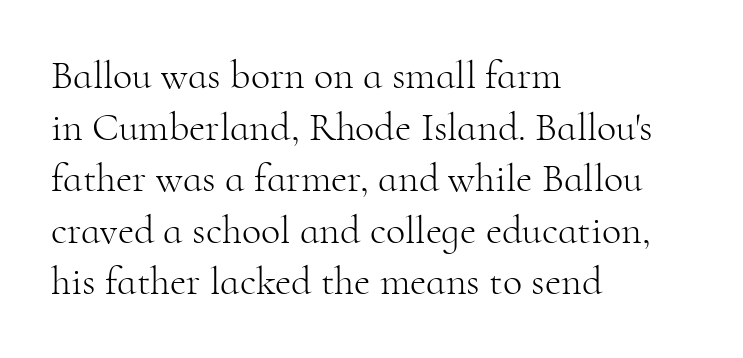
{"serif": "yes", "italic": "no", "bold": "no", "weight": "light", "width": "normal", "stroke_contrast": "high", "x_height": "small", "monospaced": "no", "underline": "no", "align": "left", "line_spacing": "normal", "line_spacing_ratio": 1.29, "letter_spacing": "normal", "letter_spacing_em": 0.0, "glyph_px": 40}
